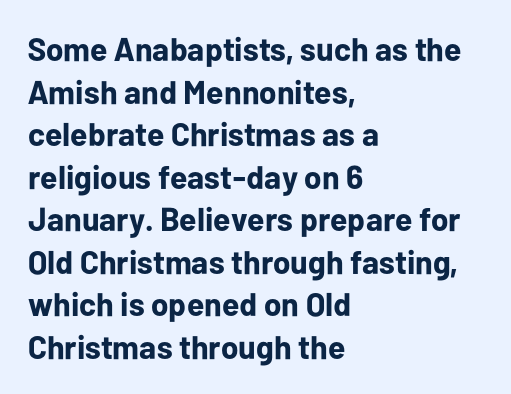
Characters remain perfectly vertical along every line. Observe the ordinary spacing: letters are neighbours, not strangers. Bold? Absolutely — the strokes are thick and heavy. In terms of letterform style, serifs are entirely absent. These lines are set flush left with a ragged right edge.
